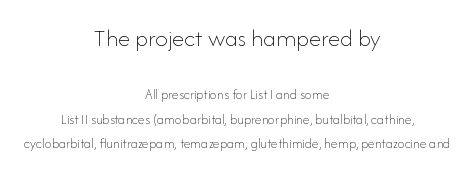
{"italic": "no", "bold": "no", "underline": "no", "align": "center", "line_spacing_ratio": 1.76, "letter_spacing": "normal", "letter_spacing_em": 0.0, "larger_block": "first", "size_ratio": 1.79, "glyph_px": 25}
